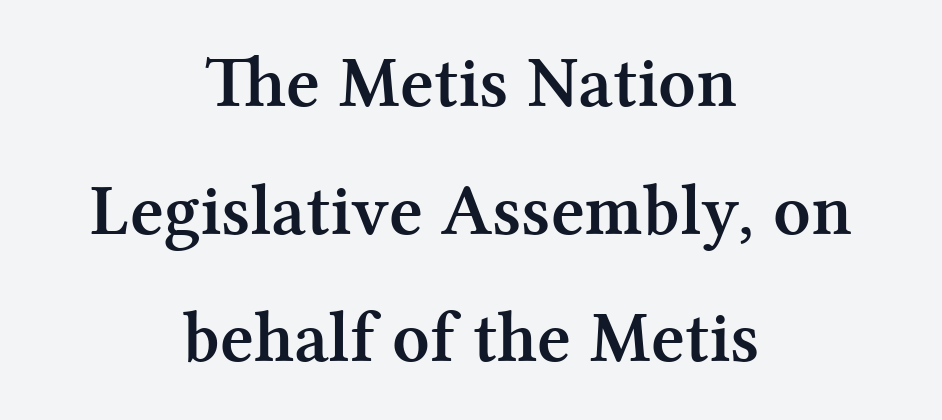
{"serif": "yes", "italic": "no", "bold": "yes", "weight": "semibold", "width": "normal", "stroke_contrast": "medium", "x_height": "medium", "monospaced": "no", "underline": "no", "align": "center", "line_spacing_ratio": 1.75, "letter_spacing": "normal", "letter_spacing_em": 0.0, "glyph_px": 73}
